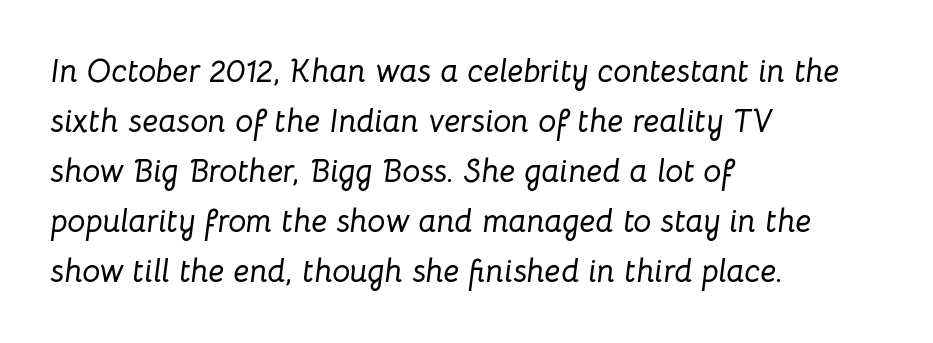
Varying glyph widths throughout — classic text-font behaviour. Rows of type keep a routine distance in the vertical direction. Line starts are locked; line ends wander. The face used here is rendered with its standard letterfit.
